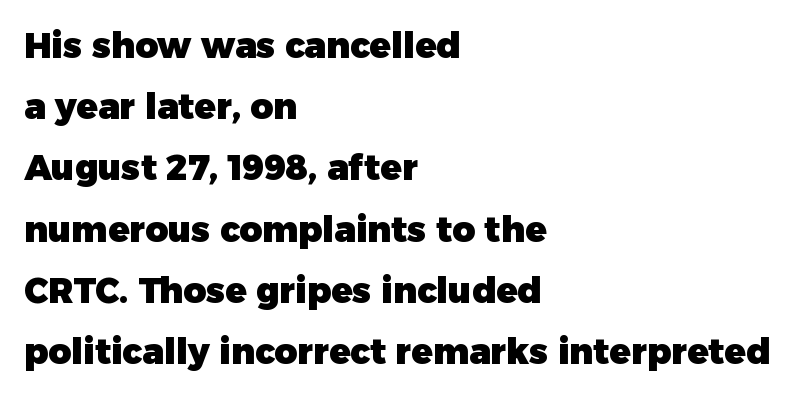
{"serif": "no", "italic": "no", "bold": "yes", "weight": "heavy", "width": "normal", "stroke_contrast": "low", "x_height": "medium", "monospaced": "no", "underline": "no", "align": "left", "line_spacing_ratio": 1.75, "letter_spacing": "normal", "letter_spacing_em": 0.0, "glyph_px": 35}
